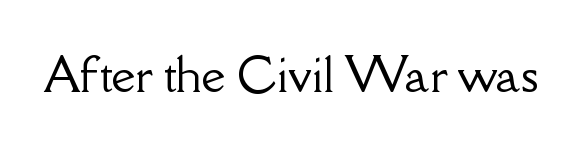
Q: Is the text italic (slanted)? A: No, it is upright.
Q: Is the typeface a serif or a sans-serif typeface? A: Serif.
Q: Is the text underlined? A: No.
Q: Is the spacing between letters normal or unusually wide? A: Normal.
Q: Width (condensed, normal, or wide)? A: Normal.
Q: Stroke contrast? A: Low.
Q: x-height? A: Small.
Q: Monospaced? A: No.
